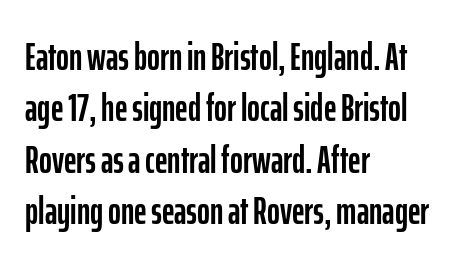
{"serif": "no", "italic": "no", "width": "condensed", "stroke_contrast": "low", "x_height": "medium", "monospaced": "no", "underline": "no", "align": "left", "line_spacing": "normal", "line_spacing_ratio": 1.32, "letter_spacing": "normal", "letter_spacing_em": 0.0, "glyph_px": 39}
